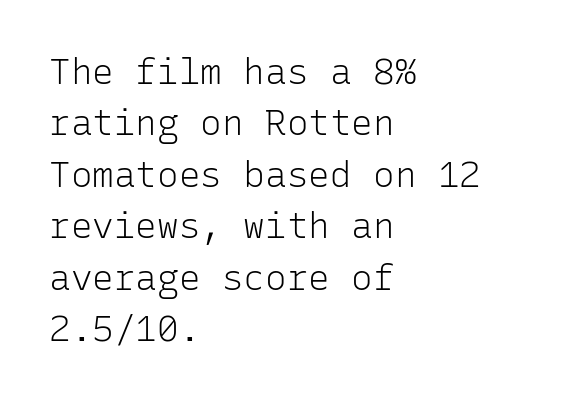
The lettering stays uniformly vertical, giving the passage a roman look. A student would call this left alignment; a typographer would say flush left, rag right. Tracking value appears to be zero — textbook default spacing. You could count columns in this text — the font is strictly monospaced.
